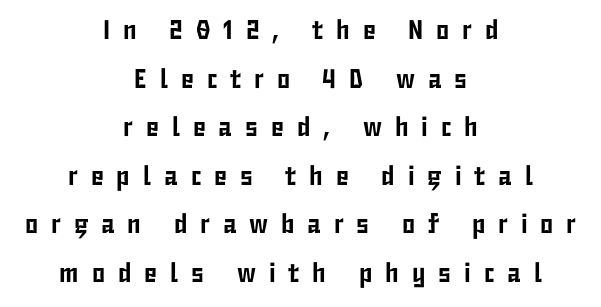
The lines are quadded center. No word sits above an underline. The type is letterspaced generously, with wide tracking. The font's upright variant was chosen for this text.
